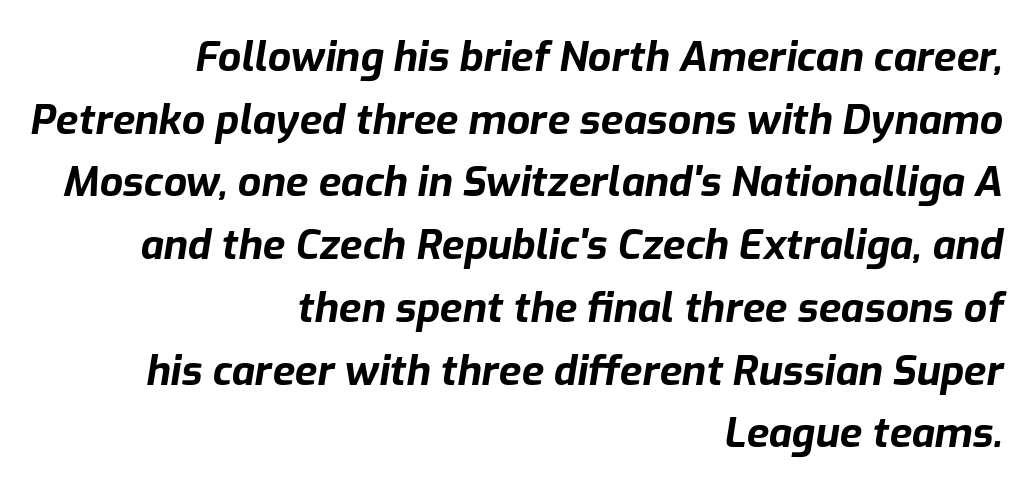
Q: Is the text bold? A: Yes.
Q: Is the text italic (slanted)? A: Yes, it leans right by about 9 degrees.
Q: Is the text underlined? A: No.
Q: How is the paragraph aligned? A: Right-aligned.
Q: Is the spacing between letters normal or unusually wide? A: Normal.
Q: Is the spacing between lines tight, normal or loose? A: Normal.
Q: Width (condensed, normal, or wide)? A: Normal.
Q: Stroke contrast? A: Low.
Q: x-height? A: Medium.
Q: Monospaced? A: No.
